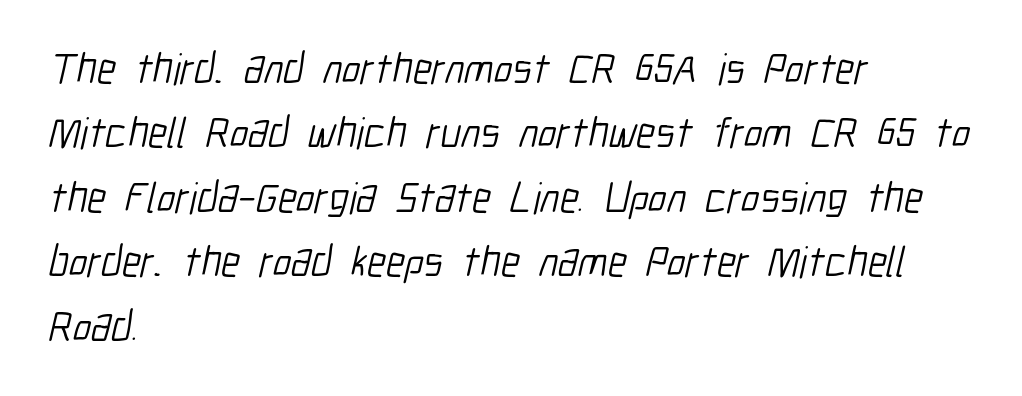
{"serif": "no", "bold": "no", "weight": "light", "width": "condensed", "stroke_contrast": "low", "x_height": "medium", "monospaced": "no", "underline": "no", "align": "left", "line_spacing": "normal", "line_spacing_ratio": 1.5, "letter_spacing": "normal", "letter_spacing_em": 0.0, "glyph_px": 43}
